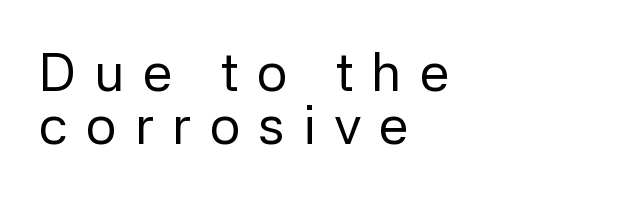
Q: Is the text bold? A: No.
Q: Is the text italic (slanted)? A: No, it is upright.
Q: Is the typeface a serif or a sans-serif typeface? A: Sans-serif.
Q: Is the text underlined? A: No.
Q: How is the paragraph aligned? A: Left-aligned.
Q: Is the spacing between letters normal or unusually wide? A: Unusually wide.
Q: Is the spacing between lines tight, normal or loose? A: Tight.
Q: Width (condensed, normal, or wide)? A: Normal.
Q: Stroke contrast? A: Low.
Q: x-height? A: Medium.
Q: Monospaced? A: No.
